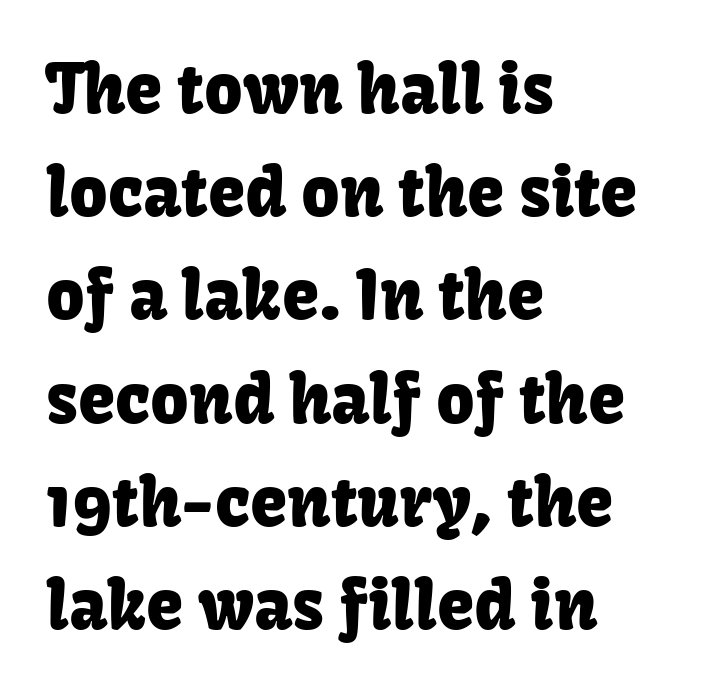
{"serif": "no", "italic": "no", "width": "normal", "stroke_contrast": "low", "x_height": "medium", "monospaced": "no", "underline": "no", "align": "left", "line_spacing": "normal", "line_spacing_ratio": 1.54, "letter_spacing": "normal", "letter_spacing_em": 0.0, "glyph_px": 67}
